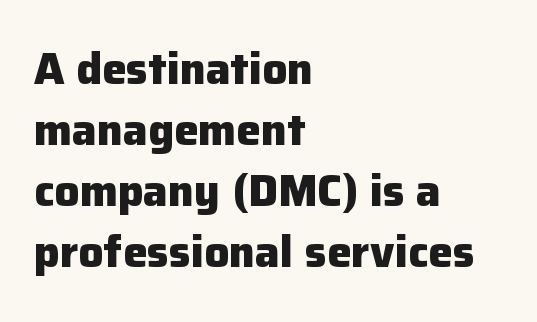
The image shows 44 px heavy sans-serif type, upright; set left-aligned, normal line spacing (1.39x), normal letter spacing, not underlined; low stroke contrast and a medium x-height.
